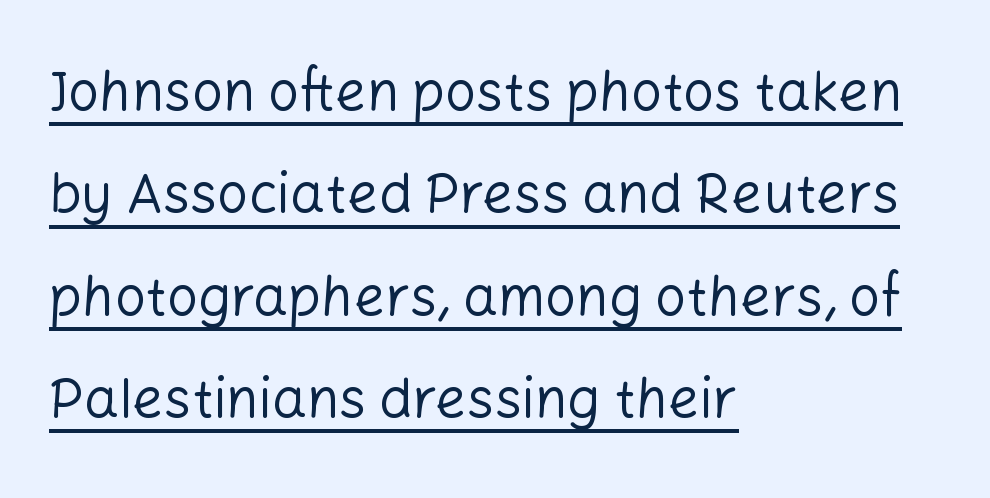
The image shows 55 px regular-weight sans-serif type, upright; set left-aligned, line spacing 1.86x, normal letter spacing, underlined; low stroke contrast and a medium x-height.
